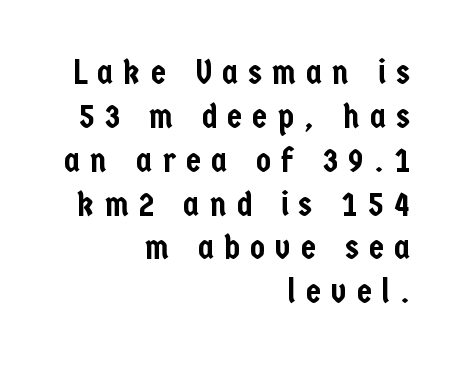
The image shows 34 px condensed sans-serif type, upright; set right-aligned, normal line spacing (1.29x), unusually wide letter spacing (+0.3 em), not underlined; low stroke contrast and a medium x-height.
